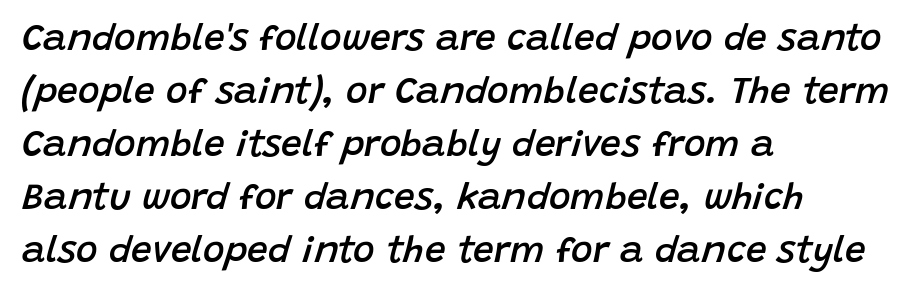
Q: Is the text bold? A: Semi-bold.
Q: Is the text italic (slanted)? A: Yes, it leans right by about 15 degrees.
Q: Is the text underlined? A: No.
Q: How is the paragraph aligned? A: Left-aligned.
Q: Is the spacing between letters normal or unusually wide? A: Normal.
Q: Is the spacing between lines tight, normal or loose? A: Normal.
Q: Width (condensed, normal, or wide)? A: Normal.
Q: Stroke contrast? A: Low.
Q: x-height? A: Large.
Q: Monospaced? A: No.
